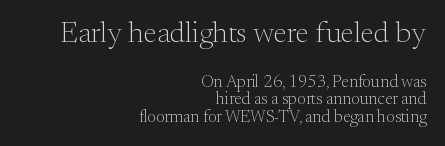
Vertical spacing — tight. Beneath every word, the page is bare. Between one letter and the next there's only the usual sliver of space. The passage shown begins with its larger block and ends with its smaller one. The typesetter chose a ragged-left arrangement here. Summary of weight: not heavy and not bold.
